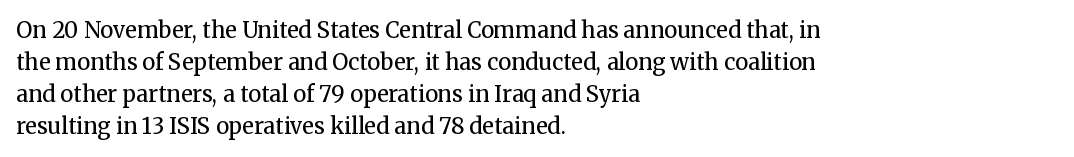
Q: Is the text bold? A: No.
Q: Is the text italic (slanted)? A: No, it is upright.
Q: Is the text underlined? A: No.
Q: How is the paragraph aligned? A: Left-aligned.
Q: Is the spacing between letters normal or unusually wide? A: Normal.
Q: Is the spacing between lines tight, normal or loose? A: Normal.
